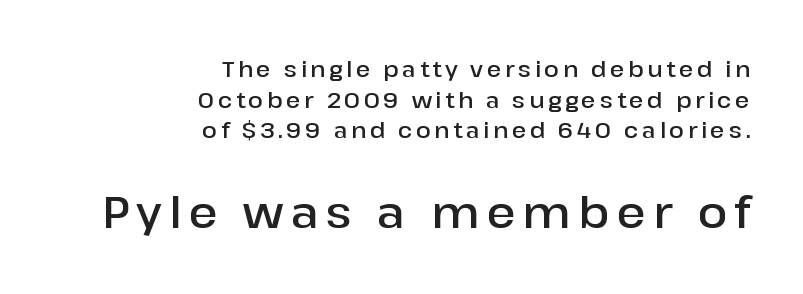
The image shows 44 px semibold sans-serif type, upright; set right-aligned, normal line spacing (1.39x), not underlined; the second (bottom) block is 2.0x larger; low stroke contrast and a medium x-height.
